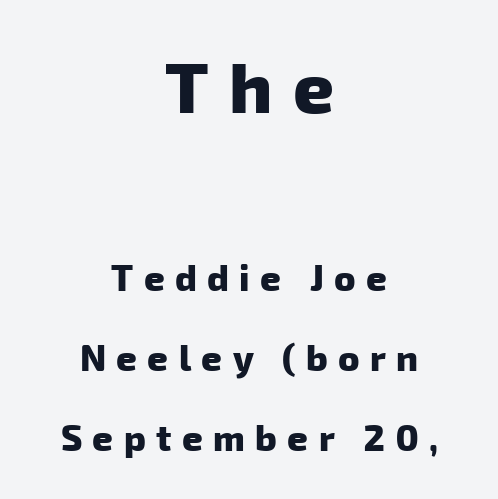
Q: Is the text bold? A: Yes.
Q: Is the typeface a serif or a sans-serif typeface? A: Sans-serif.
Q: Is the text underlined? A: No.
Q: How is the paragraph aligned? A: Centered.
Q: Is the spacing between letters normal or unusually wide? A: Unusually wide.
Q: Is the spacing between lines tight, normal or loose? A: Loose.
Q: Which block of text is set in a larger size, the first (top) or the second (bottom)? A: The first (top) one.
Q: Width (condensed, normal, or wide)? A: Normal.
Q: Stroke contrast? A: Low.
Q: x-height? A: Medium.
Q: Monospaced? A: No.
